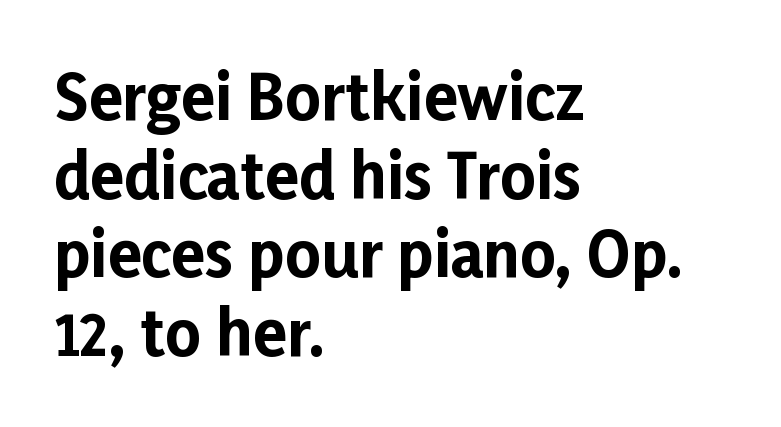
{"serif": "no", "italic": "no", "bold": "yes", "weight": "bold", "width": "normal", "stroke_contrast": "low", "x_height": "medium", "monospaced": "no", "underline": "no", "align": "left", "line_spacing": "normal", "line_spacing_ratio": 1.27, "letter_spacing": "normal", "letter_spacing_em": 0.0, "glyph_px": 62}
